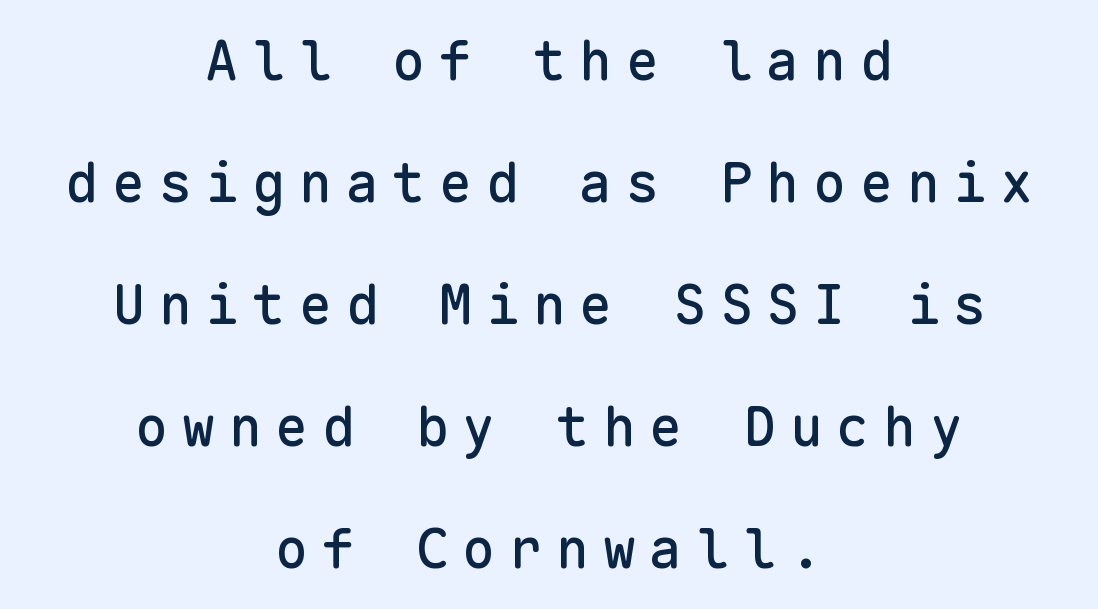
{"serif": "no", "italic": "no", "width": "normal", "stroke_contrast": "low", "x_height": "medium", "monospaced": "yes", "underline": "no", "align": "center", "line_spacing": "loose", "line_spacing_ratio": 2.22, "letter_spacing": "wide", "letter_spacing_em": 0.25, "glyph_px": 55}
